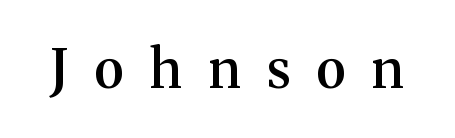
{"serif": "yes", "italic": "no", "bold": "semi", "weight": "semibold", "width": "normal", "stroke_contrast": "medium", "x_height": "medium", "monospaced": "no", "underline": "no", "letter_spacing": "wide", "letter_spacing_em": 0.5, "glyph_px": 53}
